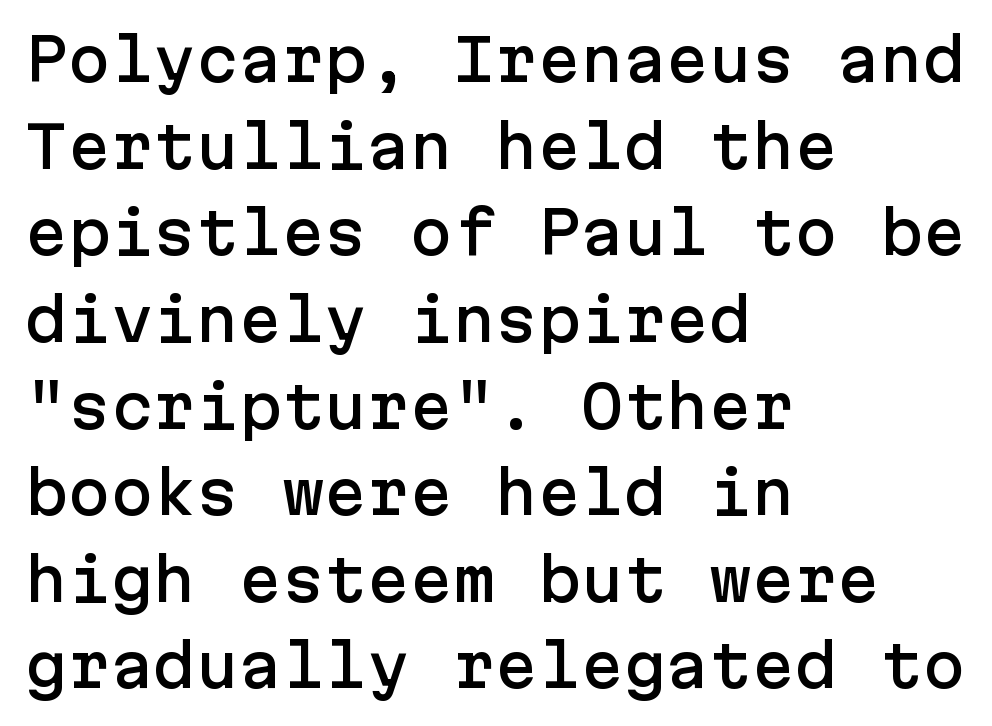
The image shows 57 px sans-serif type, upright; set left-aligned, normal line spacing (1.52x), normal letter spacing, not underlined; low stroke contrast and a medium x-height.
